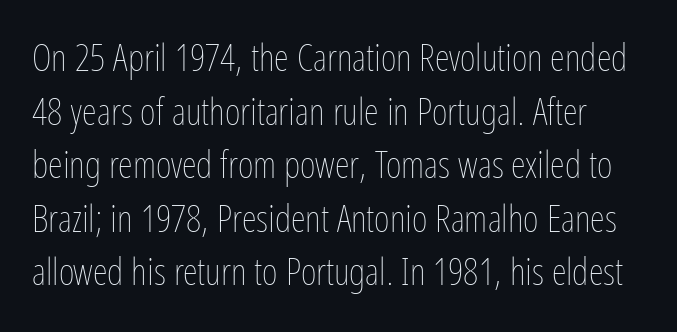
{"italic": "no", "bold": "no", "weight": "thin", "width": "condensed", "stroke_contrast": "low", "x_height": "medium", "monospaced": "no", "underline": "no", "line_spacing": "normal", "line_spacing_ratio": 1.41, "letter_spacing": "normal", "letter_spacing_em": 0.0, "glyph_px": 38}
